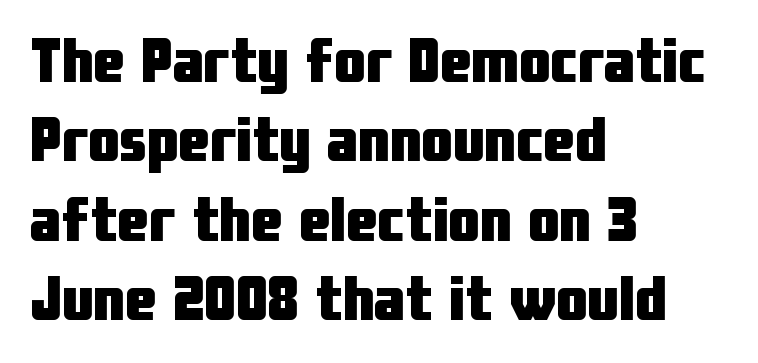
The string is rendered with underlining switched off. Examine the stroke ends and you'll find no serifs. The space between consecutive lines is moderate. The font's upright variant was chosen for this text.
